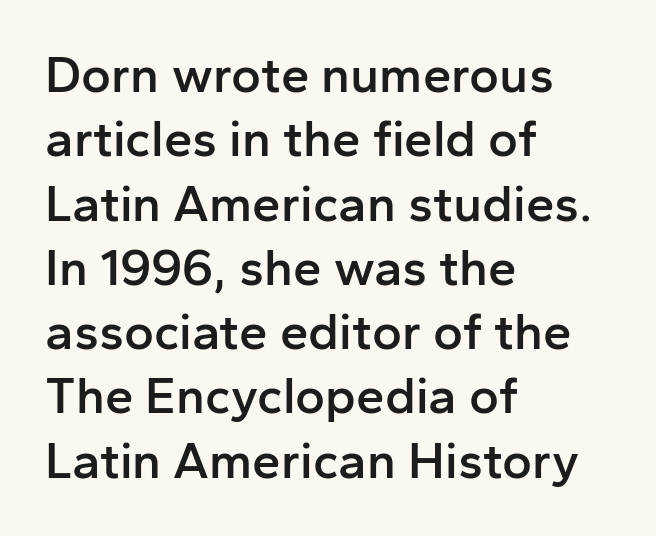
Letters rest on an invisible, unmarked baseline. The rows are spaced the way most documents space them. The axis of the letterforms is exactly vertical. Stroke terminals: plain, sans-serif.
